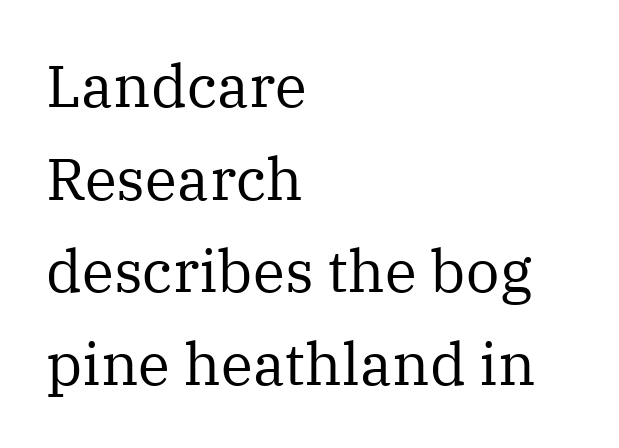
Q: Is the text bold? A: No.
Q: Is the text italic (slanted)? A: No, it is upright.
Q: Is the typeface a serif or a sans-serif typeface? A: Serif.
Q: Is the text underlined? A: No.
Q: How is the paragraph aligned? A: Left-aligned.
Q: Is the spacing between letters normal or unusually wide? A: Normal.
Q: Is the spacing between lines tight, normal or loose? A: Normal.
Q: Width (condensed, normal, or wide)? A: Normal.
Q: Stroke contrast? A: Medium.
Q: x-height? A: Medium.
Q: Monospaced? A: No.
